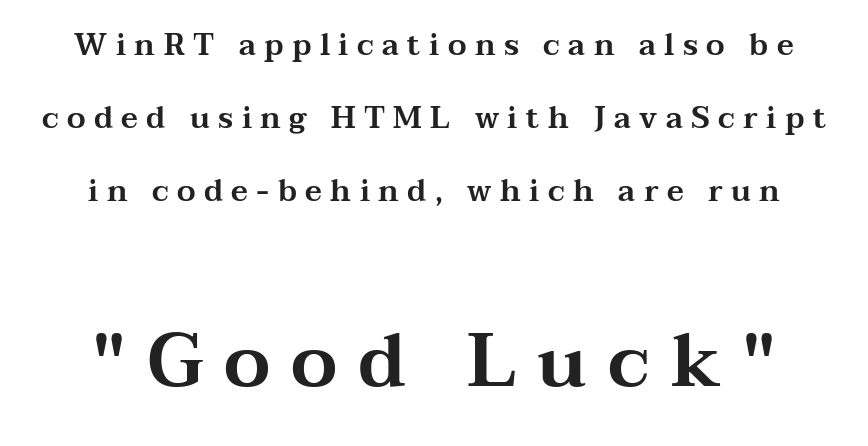
The image shows 75 px wide serif type, upright; set centered, loose line spacing (2.43x), unusually wide letter spacing (+0.28 em), not underlined; the second (bottom) block is 2.5x larger; medium stroke contrast and a medium x-height.
